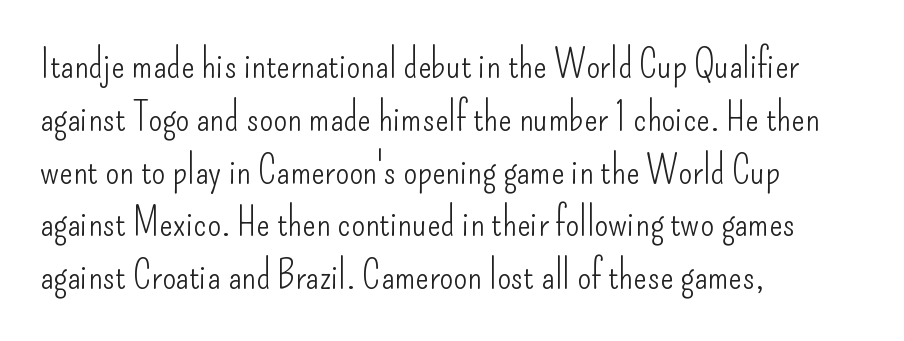
{"serif": "no", "italic": "no", "bold": "no", "weight": "light", "width": "condensed", "stroke_contrast": "low", "x_height": "small", "monospaced": "no", "underline": "no", "align": "left", "line_spacing": "normal", "line_spacing_ratio": 1.32, "letter_spacing": "normal", "letter_spacing_em": 0.0, "glyph_px": 40}
